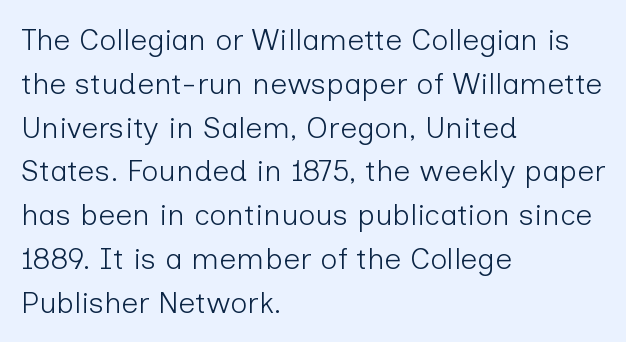
The image shows 30 px light sans-serif type, upright; set left-aligned, normal line spacing (1.46x), normal letter spacing, not underlined; low stroke contrast and a medium x-height.
